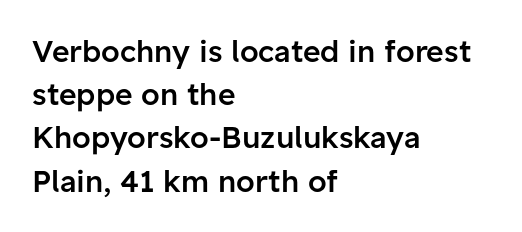
Q: Is the text bold? A: Semi-bold.
Q: Is the text italic (slanted)? A: No, it is upright.
Q: Is the typeface a serif or a sans-serif typeface? A: Sans-serif.
Q: Is the text underlined? A: No.
Q: How is the paragraph aligned? A: Left-aligned.
Q: Is the spacing between letters normal or unusually wide? A: Normal.
Q: Is the spacing between lines tight, normal or loose? A: Normal.
Q: Width (condensed, normal, or wide)? A: Normal.
Q: Stroke contrast? A: Low.
Q: x-height? A: Medium.
Q: Monospaced? A: No.
